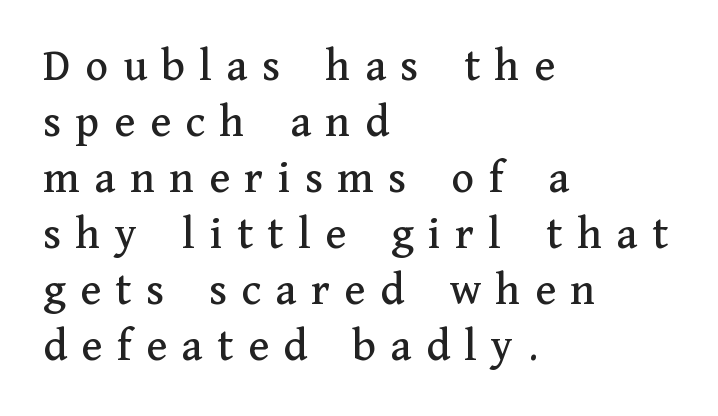
Q: Is the text italic (slanted)? A: No, it is upright.
Q: Is the typeface a serif or a sans-serif typeface? A: Serif.
Q: Is the text underlined? A: No.
Q: How is the paragraph aligned? A: Left-aligned.
Q: Is the spacing between letters normal or unusually wide? A: Unusually wide.
Q: Width (condensed, normal, or wide)? A: Normal.
Q: Stroke contrast? A: Medium.
Q: x-height? A: Medium.
Q: Monospaced? A: No.
